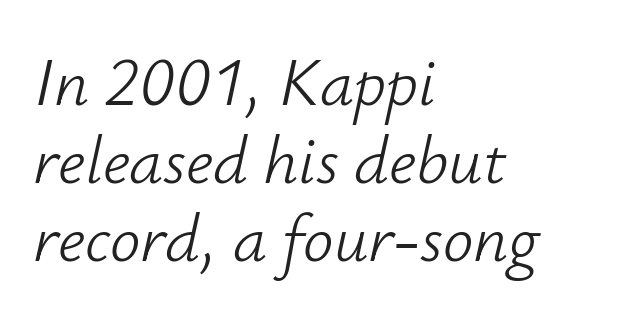
Q: Is the text bold? A: No.
Q: Is the text italic (slanted)? A: Yes, it leans right by about 12 degrees.
Q: Is the text underlined? A: No.
Q: How is the paragraph aligned? A: Left-aligned.
Q: Is the spacing between letters normal or unusually wide? A: Normal.
Q: Is the spacing between lines tight, normal or loose? A: Tight.
Q: Width (condensed, normal, or wide)? A: Normal.
Q: Stroke contrast? A: Low.
Q: x-height? A: Small.
Q: Monospaced? A: No.
